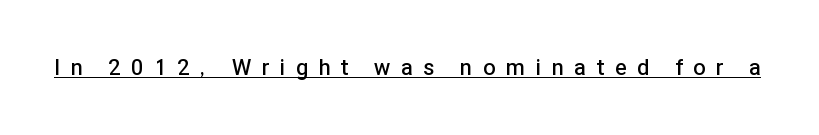
Q: Is the text bold? A: Semi-bold.
Q: Is the text italic (slanted)? A: No, it is upright.
Q: Is the text underlined? A: Yes.
Q: Is the spacing between letters normal or unusually wide? A: Unusually wide.
